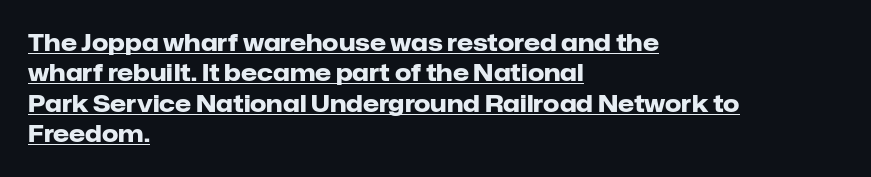
This sample carries an underscore along the baseline area. How are the letters spaced? Ordinarily, with no added tracking. The letters are bold, with thick, heavy strokes. Quick note: interline space is typical. Compared with a centered layout, this one pins lines to the left instead.
